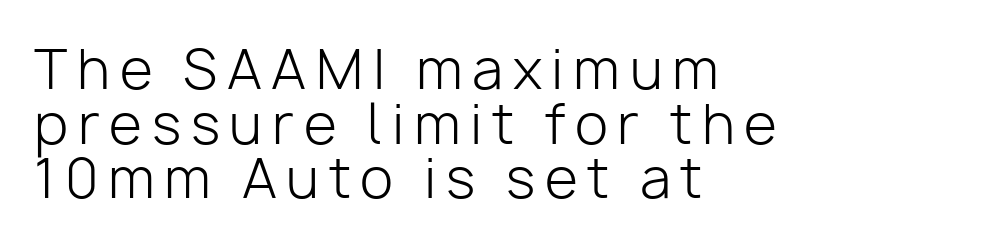
The image shows 54 px light sans-serif type, upright; set left-aligned, tight line spacing (1.01x), not underlined; low stroke contrast and a medium x-height.
